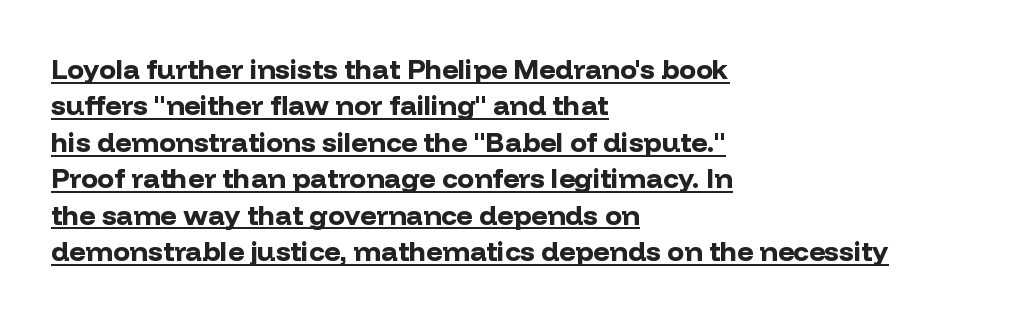
Q: Is the text bold? A: Yes.
Q: Is the text italic (slanted)? A: No, it is upright.
Q: Is the typeface a serif or a sans-serif typeface? A: Sans-serif.
Q: Is the text underlined? A: Yes.
Q: How is the paragraph aligned? A: Left-aligned.
Q: Is the spacing between letters normal or unusually wide? A: Normal.
Q: Is the spacing between lines tight, normal or loose? A: Normal.
Q: Width (condensed, normal, or wide)? A: Normal.
Q: Stroke contrast? A: Low.
Q: x-height? A: Medium.
Q: Monospaced? A: No.
